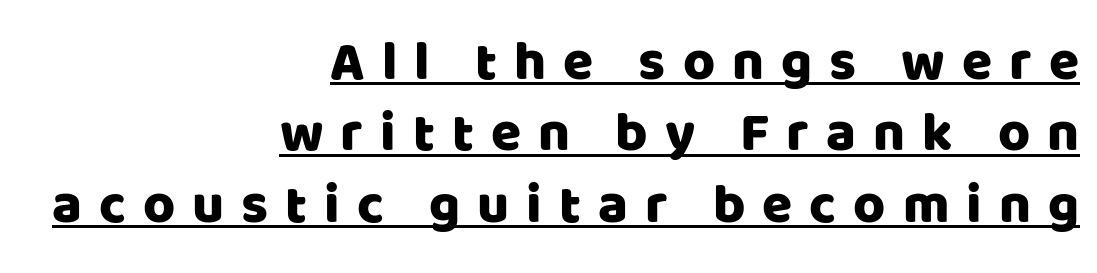
Honestly, the underline is the first thing you notice here. Every character sits straight up, as roman type does. Notice how the passage keeps a crisp vertical edge on the right only. Here the glyphs are tracked loosely, breaking word shapes into spaced letters.
